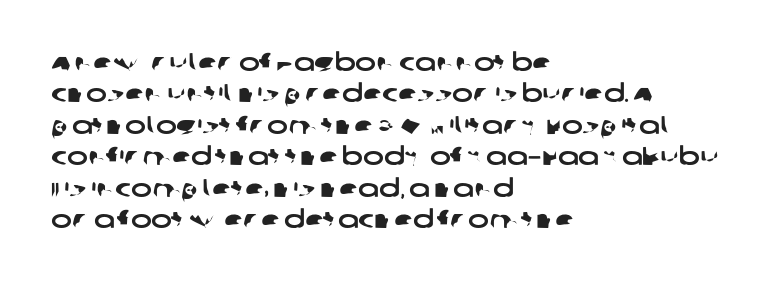
{"underline": "no", "align": "left", "line_spacing": "normal", "line_spacing_ratio": 1.26, "letter_spacing": "normal", "letter_spacing_em": 0.0, "glyph_px": 25}
